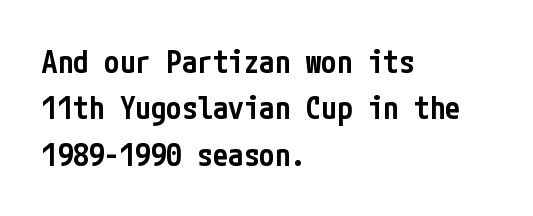
The image shows 31 px semibold, condensed sans-serif type, upright; set left-aligned, normal line spacing (1.5x), normal letter spacing, not underlined; low stroke contrast and a medium x-height.
